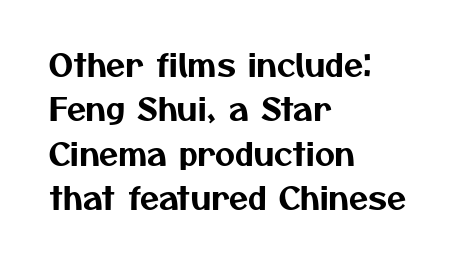
The image shows 31 px sans-serif type; set left-aligned, normal line spacing (1.43x), normal letter spacing, not underlined; medium stroke contrast and a medium x-height.
